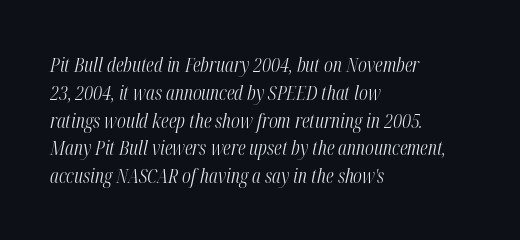
Q: Is the text bold? A: No.
Q: Is the text italic (slanted)? A: Yes, it leans right by about 12 degrees.
Q: Is the text underlined? A: No.
Q: How is the paragraph aligned? A: Left-aligned.
Q: Is the spacing between letters normal or unusually wide? A: Normal.
Q: Is the spacing between lines tight, normal or loose? A: Normal.
